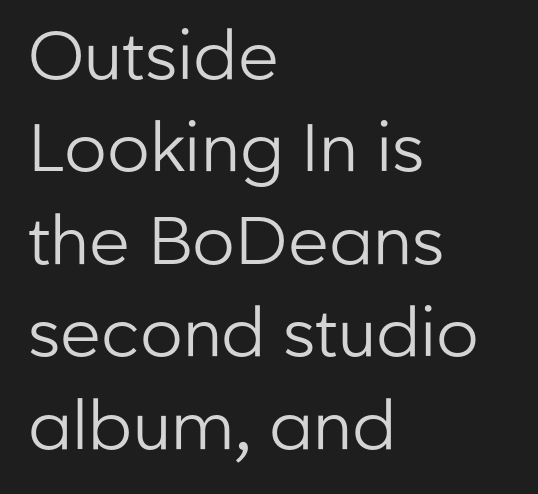
Q: Is the text bold? A: No.
Q: Is the text italic (slanted)? A: No, it is upright.
Q: Is the typeface a serif or a sans-serif typeface? A: Sans-serif.
Q: Is the text underlined? A: No.
Q: How is the paragraph aligned? A: Left-aligned.
Q: Is the spacing between letters normal or unusually wide? A: Normal.
Q: Is the spacing between lines tight, normal or loose? A: Normal.
Q: Width (condensed, normal, or wide)? A: Normal.
Q: Stroke contrast? A: Low.
Q: x-height? A: Medium.
Q: Monospaced? A: No.
